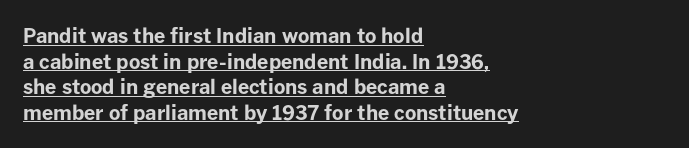
{"italic": "no", "bold": "yes", "underline": "yes", "align": "left", "line_spacing": "normal", "line_spacing_ratio": 1.28, "letter_spacing": "normal", "letter_spacing_em": 0.0, "glyph_px": 20}
